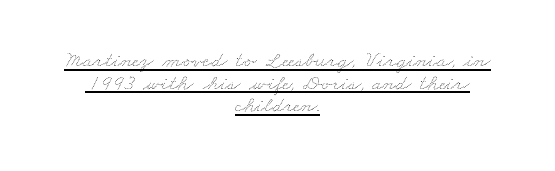
Q: Is the text bold? A: No.
Q: Is the text underlined? A: Yes.
Q: How is the paragraph aligned? A: Centered.
Q: Is the spacing between letters normal or unusually wide? A: Normal.
Q: Is the spacing between lines tight, normal or loose? A: Tight.
